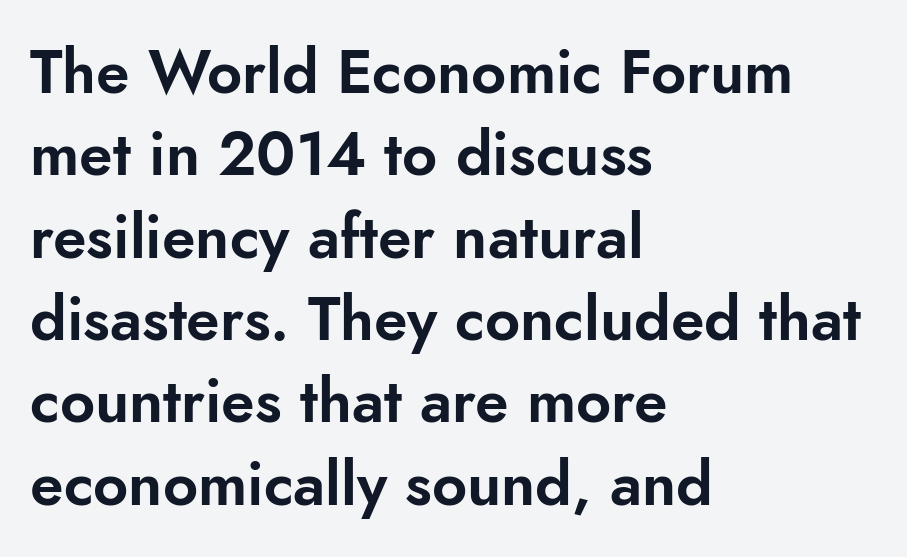
Q: Is the text italic (slanted)? A: No, it is upright.
Q: Is the typeface a serif or a sans-serif typeface? A: Sans-serif.
Q: Is the text underlined? A: No.
Q: How is the paragraph aligned? A: Left-aligned.
Q: Is the spacing between letters normal or unusually wide? A: Normal.
Q: Is the spacing between lines tight, normal or loose? A: Normal.
Q: Width (condensed, normal, or wide)? A: Normal.
Q: Stroke contrast? A: Low.
Q: x-height? A: Small.
Q: Monospaced? A: No.
